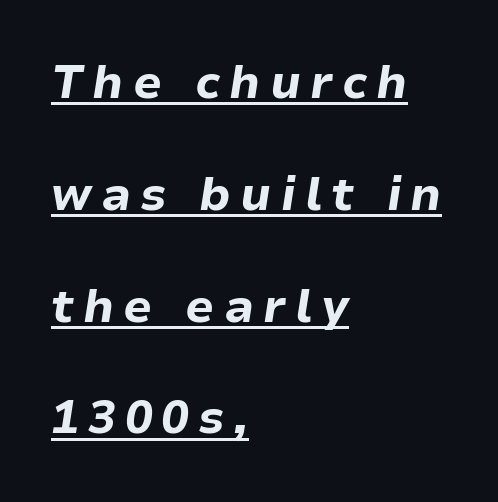
Leading: increased. This rendering features underlined lettering. You can tell it's italic because the verticals aren't actually vertical. The passage shown is emphatically bold. A typesetter would call this heavily tracked-out type. The passage shown is typed in a proportional face where columns would drift.
